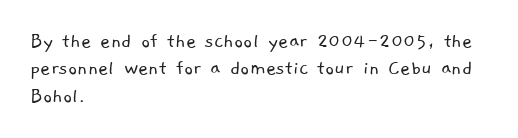
Q: Is the text bold? A: No.
Q: Is the text underlined? A: No.
Q: How is the paragraph aligned? A: Left-aligned.
Q: Is the spacing between letters normal or unusually wide? A: Normal.
